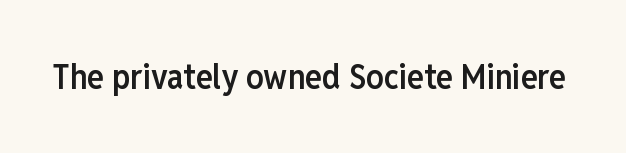
The image shows 35 px semibold, condensed sans-serif type, upright; set normal letter spacing, not underlined; low stroke contrast and a medium x-height.
